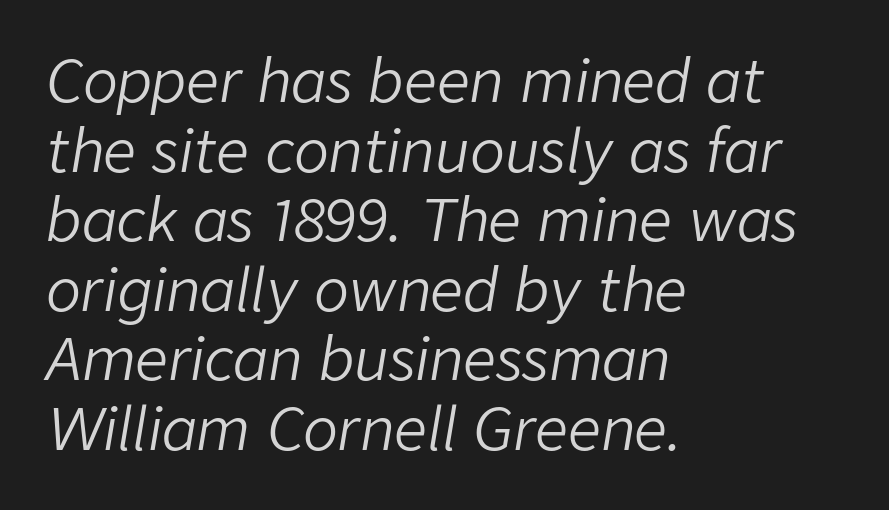
Q: Is the text bold? A: No.
Q: Is the text italic (slanted)? A: Yes, it leans right by about 9 degrees.
Q: Is the text underlined? A: No.
Q: How is the paragraph aligned? A: Left-aligned.
Q: Is the spacing between letters normal or unusually wide? A: Normal.
Q: Width (condensed, normal, or wide)? A: Normal.
Q: Stroke contrast? A: Low.
Q: x-height? A: Medium.
Q: Monospaced? A: No.
